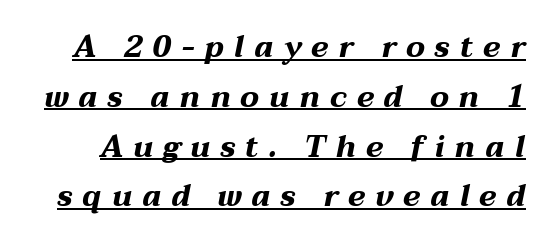
{"italic": "yes", "lean": "right", "slant_degrees": 12, "bold": "yes", "weight": "bold", "width": "wide", "stroke_contrast": "medium", "x_height": "medium", "monospaced": "no", "underline": "yes", "line_spacing": "normal", "line_spacing_ratio": 1.66, "letter_spacing": "wide", "letter_spacing_em": 0.33, "glyph_px": 30}
